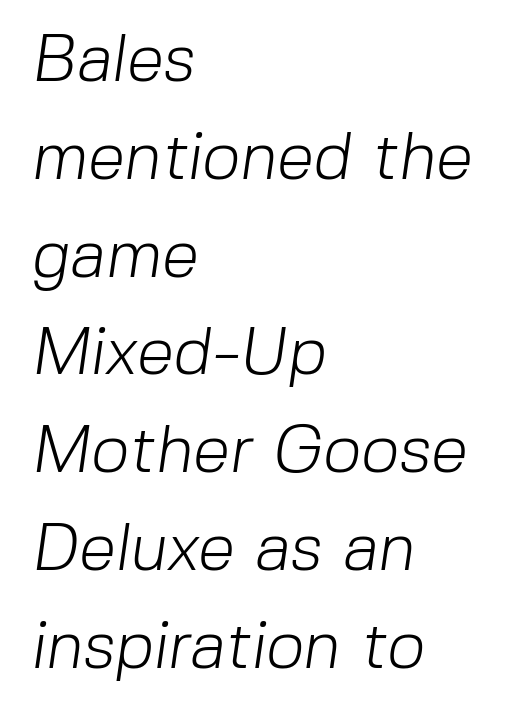
The strokes carry an ordinary text weight at most. Has an underline been added? It has not. The font family rendered here belongs to the sans-serif group. Compared with a centered layout, this one pins lines to the left instead. Nothing unusual about the tracking: characters are spaced as the font intends.
